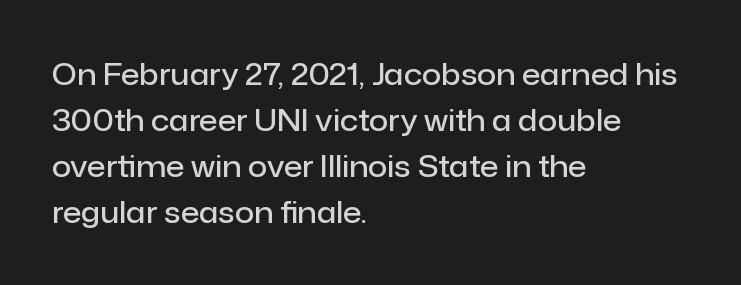
{"serif": "no", "italic": "no", "bold": "semi", "weight": "semibold", "width": "normal", "stroke_contrast": "low", "x_height": "medium", "monospaced": "no", "underline": "no", "align": "left", "line_spacing": "normal", "line_spacing_ratio": 1.53, "letter_spacing": "normal", "letter_spacing_em": 0.0, "glyph_px": 30}
